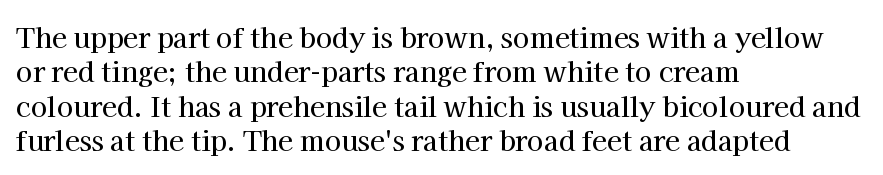
Do the letters lean? They stand straight. Lines of text with bare space underneath. The passage shown stacks its lines at a standard gap. Casual observation: everything's shoved over to the left.
